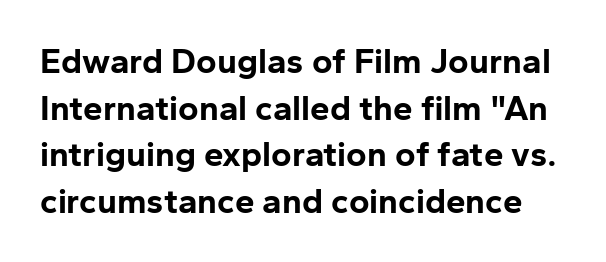
The image shows 35 px bold sans-serif type, upright; set normal line spacing (1.33x), normal letter spacing, not underlined; low stroke contrast and a medium x-height.
